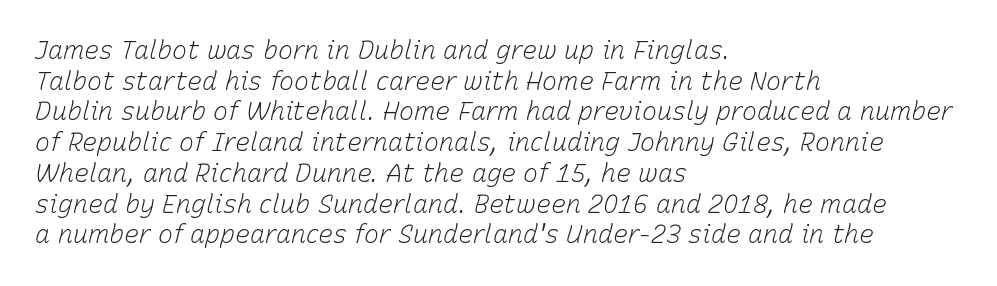
Q: Is the text bold? A: No.
Q: Is the text italic (slanted)? A: Yes, it leans right by about 15 degrees.
Q: Is the text underlined? A: No.
Q: How is the paragraph aligned? A: Left-aligned.
Q: Is the spacing between letters normal or unusually wide? A: Normal.
